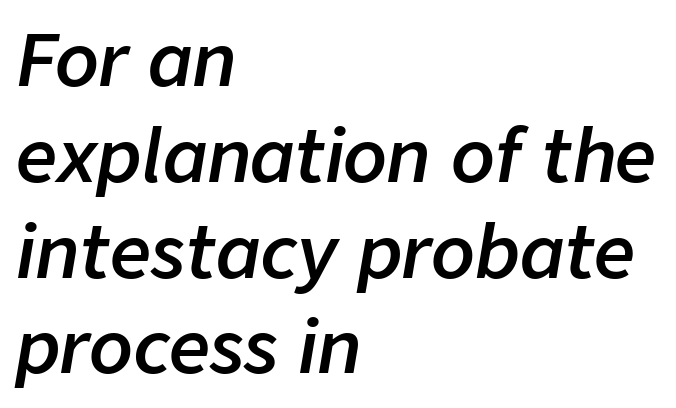
Reading down the block, your eye returns to a fixed left position each line. The block of text has a typical density, with ordinary space between rows. As a designer I'd log this as weight 600, semibold. Slanted lettering throughout. The letterforms sit shoulder to shoulder at normal distance.
